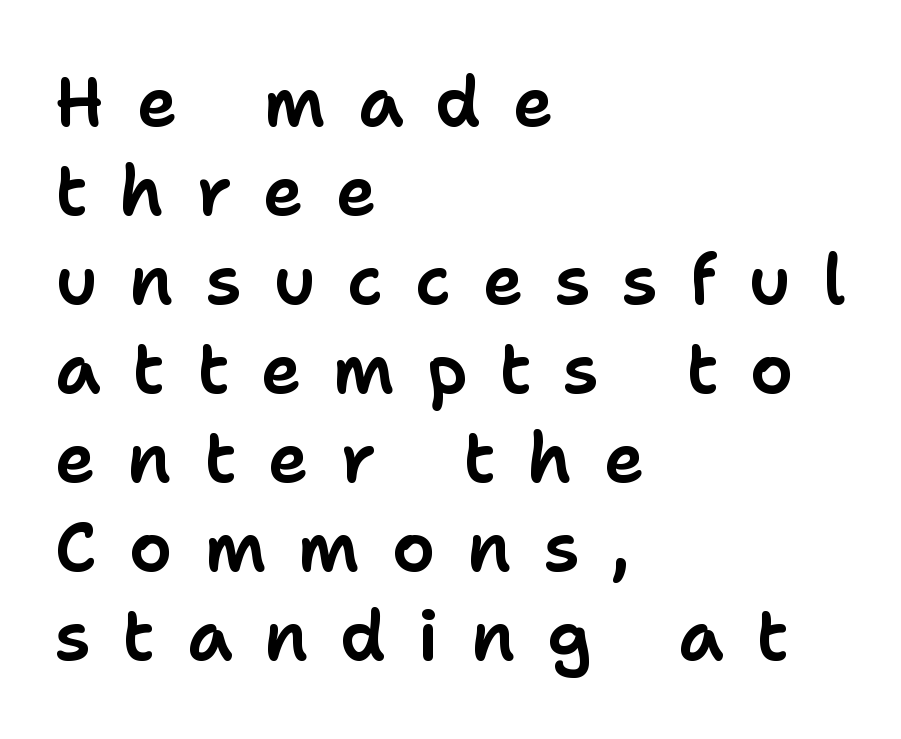
Q: Is the text italic (slanted)? A: No, it is upright.
Q: Is the typeface a serif or a sans-serif typeface? A: Sans-serif.
Q: Is the text underlined? A: No.
Q: How is the paragraph aligned? A: Left-aligned.
Q: Is the spacing between letters normal or unusually wide? A: Unusually wide.
Q: Is the spacing between lines tight, normal or loose? A: Normal.
Q: Width (condensed, normal, or wide)? A: Normal.
Q: Stroke contrast? A: Low.
Q: x-height? A: Medium.
Q: Monospaced? A: No.
